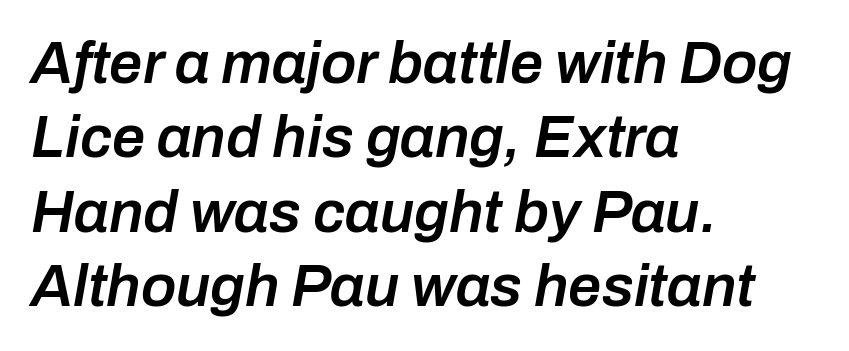
{"italic": "yes", "lean": "right", "slant_degrees": 10, "bold": "semi", "weight": "semibold", "width": "normal", "stroke_contrast": "low", "x_height": "medium", "monospaced": "no", "underline": "no", "align": "left", "line_spacing": "normal", "line_spacing_ratio": 1.26, "letter_spacing": "normal", "letter_spacing_em": 0.0, "glyph_px": 59}
